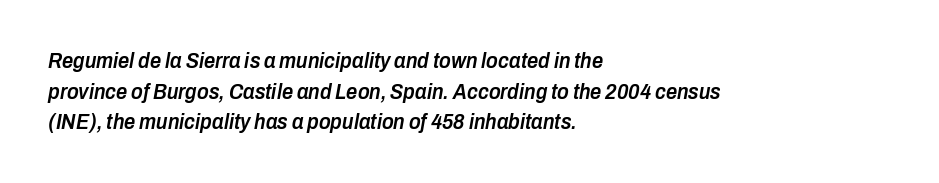
Q: Is the text bold? A: Semi-bold.
Q: Is the text italic (slanted)? A: Yes, it leans right by about 10 degrees.
Q: Is the text underlined? A: No.
Q: How is the paragraph aligned? A: Left-aligned.
Q: Is the spacing between letters normal or unusually wide? A: Normal.
Q: Is the spacing between lines tight, normal or loose? A: Normal.
